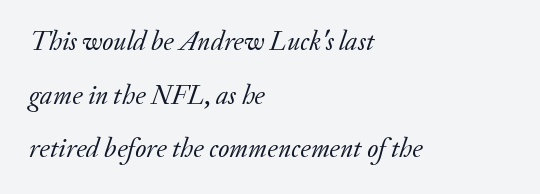
Weight class: somewhere from thin through regular. Standard letterfit; no display-style spreading of the glyphs. The rendering applies a slant to the glyphs. Unmarked baselines from the first word to the last. Notice how the passage keeps a crisp vertical edge on the left only.
